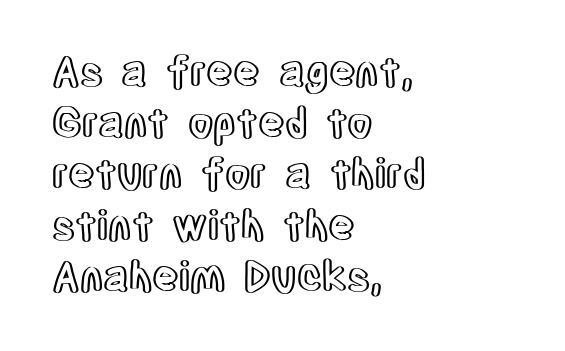
Q: Is the text italic (slanted)? A: No, it is upright.
Q: Is the text underlined? A: No.
Q: How is the paragraph aligned? A: Left-aligned.
Q: Is the spacing between letters normal or unusually wide? A: Normal.
Q: Is the spacing between lines tight, normal or loose? A: Normal.
Q: Width (condensed, normal, or wide)? A: Condensed.
Q: x-height? A: Large.
Q: Monospaced? A: No.
